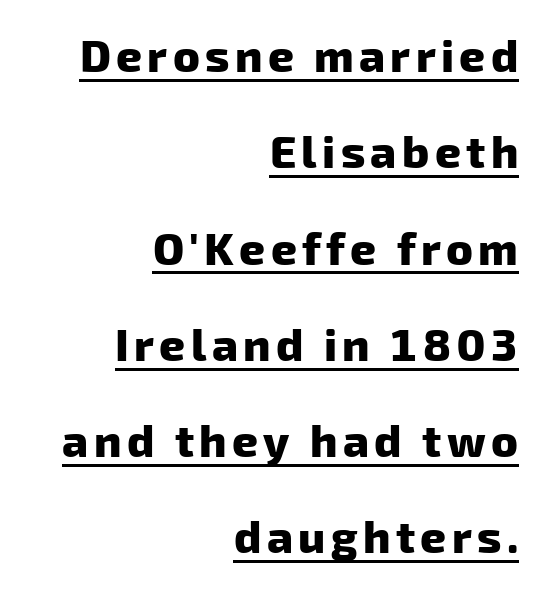
This rendering employs a face without finishing strokes, i.e., a sans-serif. Every word sits above its own underline. The face used here is proportionally spaced, like ordinary book or web type. Horizontally, the lines are justified to the trailing edge only. In terms of weight, the rendering is a true, heavy bold. Regarding leading, the lines here are spaced well apart.
